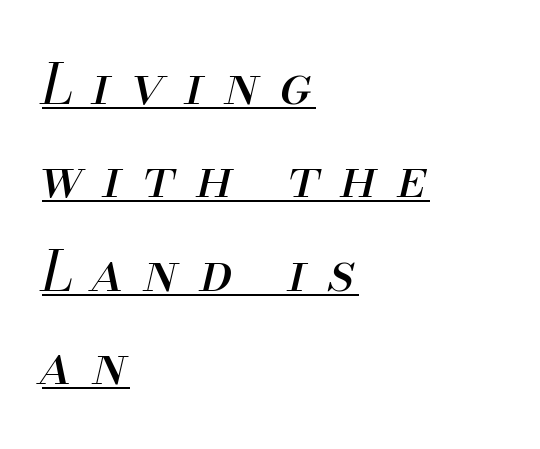
Q: Is the text bold? A: No.
Q: Is the text italic (slanted)? A: Yes, it leans right by about 13 degrees.
Q: Is the text underlined? A: Yes.
Q: How is the paragraph aligned? A: Left-aligned.
Q: Is the spacing between letters normal or unusually wide? A: Unusually wide.
Q: Is the spacing between lines tight, normal or loose? A: Normal.
Q: Width (condensed, normal, or wide)? A: Normal.
Q: Stroke contrast? A: Medium.
Q: x-height? A: Small.
Q: Monospaced? A: No.
